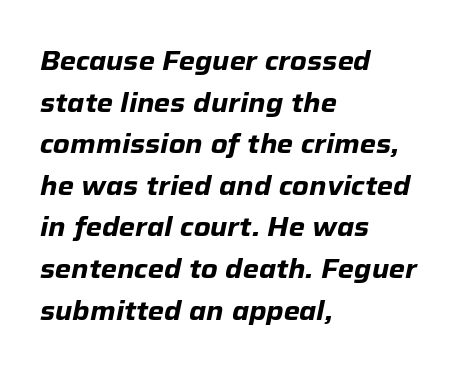
The image shows 26 px bold type, italic (leaning right); set left-aligned, normal line spacing (1.6x), normal letter spacing, not underlined.
